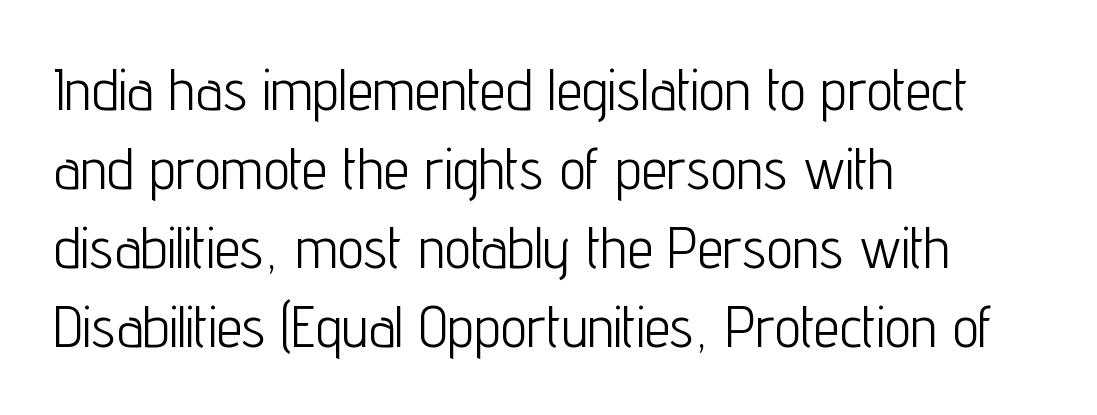
Bold? No — there's no thickening of the strokes. Observe the absence of serifs on each vertical stroke in this sample. Decoration check: the copy has no underline. The type is set solid horizontally, with unmodified tracking.
